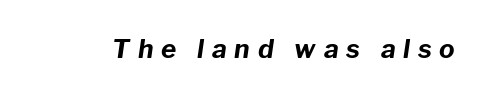
The image shows 26 px bold type, italic (leaning right); set unusually wide letter spacing (+0.3 em), not underlined.
